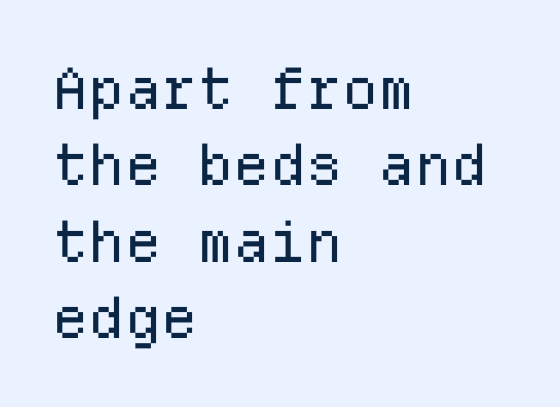
{"serif": "no", "italic": "no", "bold": "no", "weight": "regular", "width": "normal", "stroke_contrast": "low", "x_height": "medium", "monospaced": "yes", "underline": "no", "align": "left", "line_spacing": "normal", "line_spacing_ratio": 1.34, "letter_spacing": "normal", "letter_spacing_em": 0.0, "glyph_px": 57}
